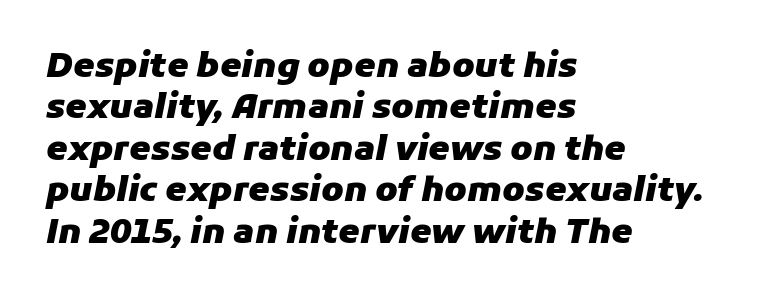
{"italic": "yes", "lean": "right", "slant_degrees": 11, "bold": "yes", "weight": "heavy", "width": "normal", "stroke_contrast": "low", "x_height": "medium", "monospaced": "no", "underline": "no", "align": "left", "line_spacing_ratio": 1.22, "letter_spacing": "normal", "letter_spacing_em": 0.0, "glyph_px": 34}
